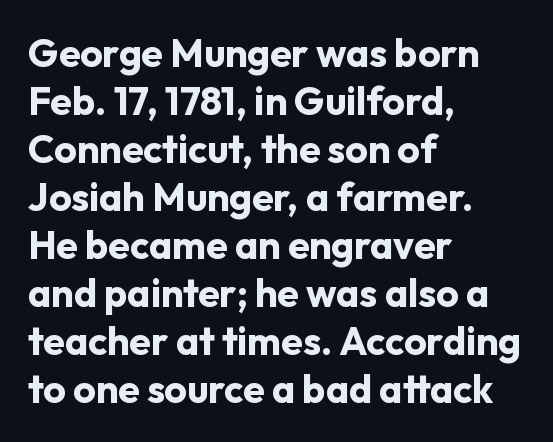
Has an underline been added? It has not. This sample has the flowing, uneven cadence of proportional lettering. Designer's note — italics off, roman on. Students, this is bold: see how much ink each stroke carries. Look at the bottom of the vertical strokes: they stop flat, with no serifs. The compositor pushed each line to the left boundary.
